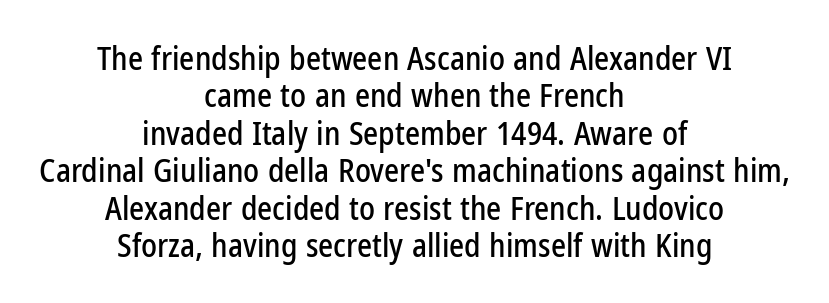
The image shows 32 px condensed sans-serif type, upright; set centered, line spacing 1.17x, normal letter spacing, not underlined; low stroke contrast and a medium x-height.
